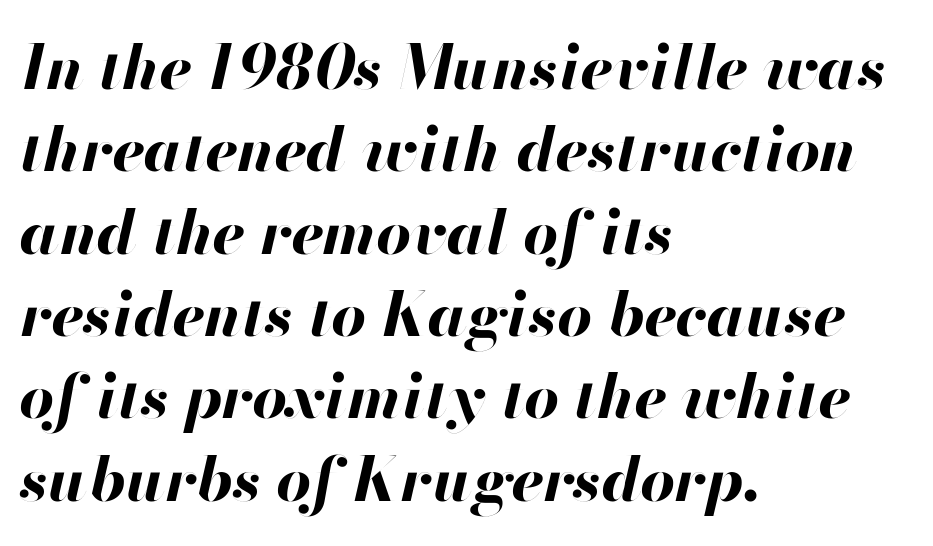
Q: Is the text bold? A: Yes.
Q: Is the text italic (slanted)? A: Yes, it leans right by about 13 degrees.
Q: Is the text underlined? A: No.
Q: How is the paragraph aligned? A: Left-aligned.
Q: Is the spacing between letters normal or unusually wide? A: Normal.
Q: Is the spacing between lines tight, normal or loose? A: Normal.
Q: Width (condensed, normal, or wide)? A: Normal.
Q: Stroke contrast? A: High.
Q: x-height? A: Small.
Q: Monospaced? A: No.
